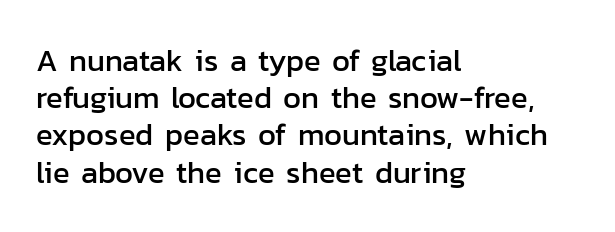
Q: Is the text italic (slanted)? A: No, it is upright.
Q: Is the typeface a serif or a sans-serif typeface? A: Sans-serif.
Q: Is the text underlined? A: No.
Q: How is the paragraph aligned? A: Left-aligned.
Q: Is the spacing between letters normal or unusually wide? A: Normal.
Q: Width (condensed, normal, or wide)? A: Normal.
Q: Stroke contrast? A: Low.
Q: x-height? A: Medium.
Q: Monospaced? A: No.
